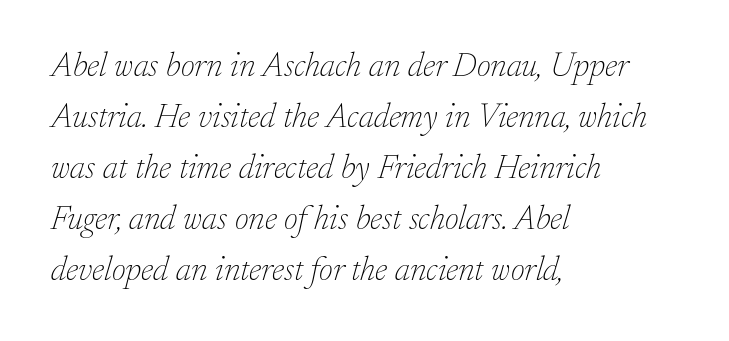
The image shows 34 px thin serif type, italic (leaning right); set left-aligned, normal line spacing (1.5x), normal letter spacing, not underlined; low stroke contrast and a small x-height.
